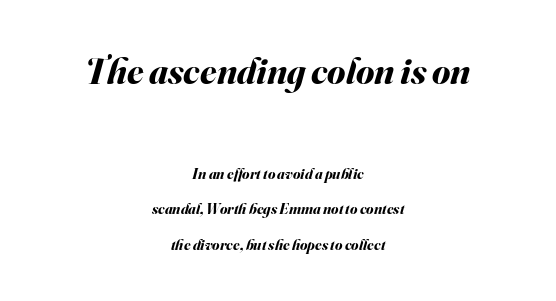
{"italic": "yes", "lean": "right", "slant_degrees": 16, "bold": "yes", "weight": "bold", "width": "normal", "stroke_contrast": "medium", "x_height": "small", "monospaced": "no", "underline": "no", "align": "center", "line_spacing": "loose", "line_spacing_ratio": 2.36, "letter_spacing": "normal", "letter_spacing_em": 0.0, "larger_block": "first", "size_ratio": 2.47, "glyph_px": 37}
